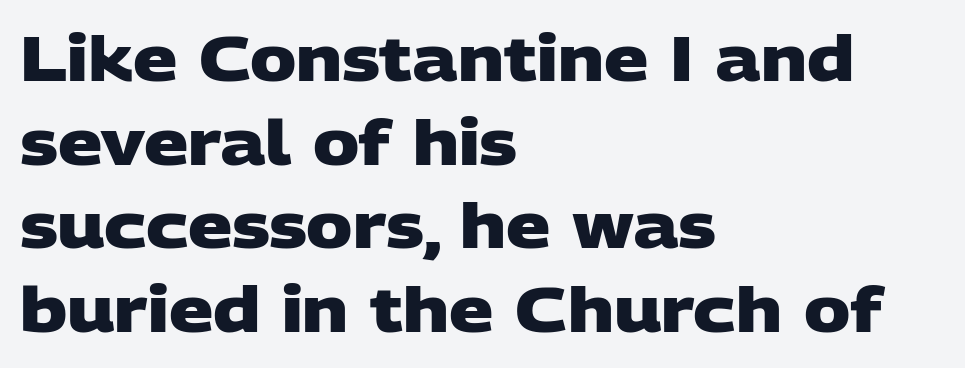
Evenly set lines give the paragraph a standard silhouette. Students, this is bold: see how much ink each stroke carries. The gaps between neighbouring characters are ordinary and unremarkable. A sans-serif font was chosen for this passage. The passage shown is typed in a proportional face where columns would drift. The paragraph shown leans on its left margin.
